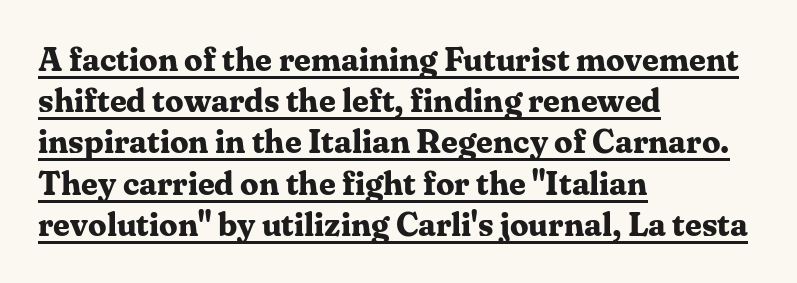
Q: Is the text bold? A: Yes.
Q: Is the text italic (slanted)? A: No, it is upright.
Q: Is the typeface a serif or a sans-serif typeface? A: Serif.
Q: Is the text underlined? A: Yes.
Q: How is the paragraph aligned? A: Left-aligned.
Q: Is the spacing between letters normal or unusually wide? A: Normal.
Q: Is the spacing between lines tight, normal or loose? A: Normal.
Q: Width (condensed, normal, or wide)? A: Normal.
Q: Stroke contrast? A: Medium.
Q: x-height? A: Medium.
Q: Monospaced? A: No.
